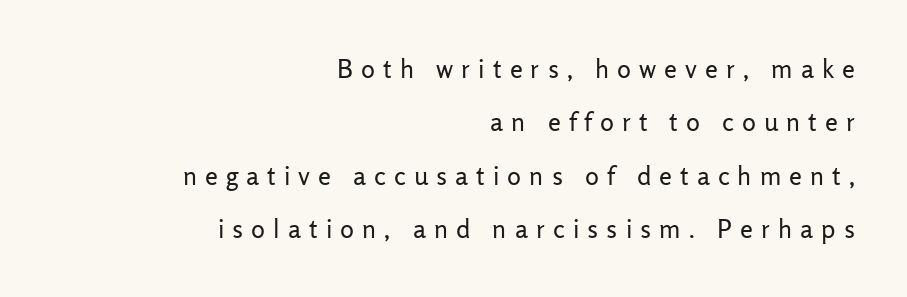
Q: Is the text bold? A: No.
Q: Is the text italic (slanted)? A: No, it is upright.
Q: Is the text underlined? A: No.
Q: How is the paragraph aligned? A: Right-aligned.
Q: Is the spacing between letters normal or unusually wide? A: Unusually wide.
Q: Is the spacing between lines tight, normal or loose? A: Loose.
